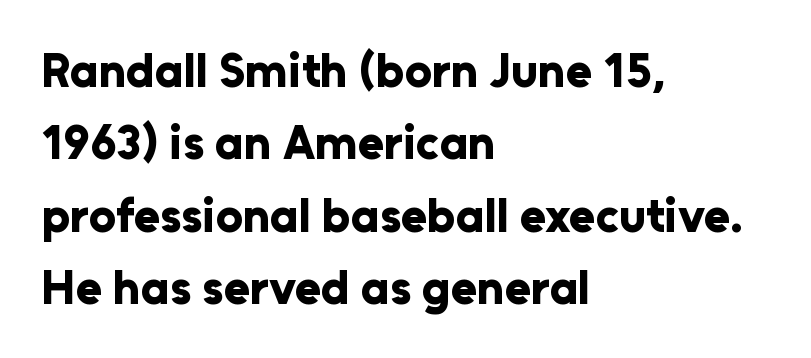
{"serif": "no", "italic": "no", "bold": "yes", "weight": "bold", "width": "normal", "stroke_contrast": "low", "x_height": "medium", "monospaced": "no", "underline": "no", "align": "left", "line_spacing": "normal", "line_spacing_ratio": 1.51, "letter_spacing": "normal", "letter_spacing_em": 0.0, "glyph_px": 48}
